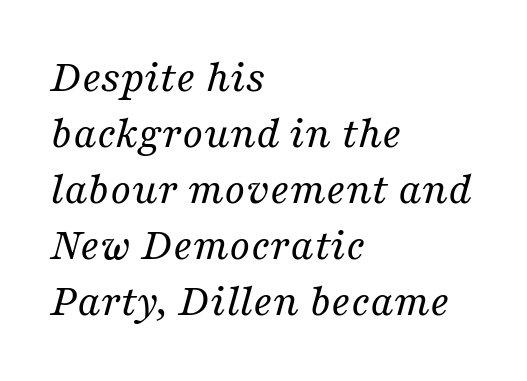
The image shows 46 px regular-weight serif type, italic (leaning right); set left-aligned, line spacing 1.22x, normal letter spacing, not underlined; medium stroke contrast and a medium x-height.
